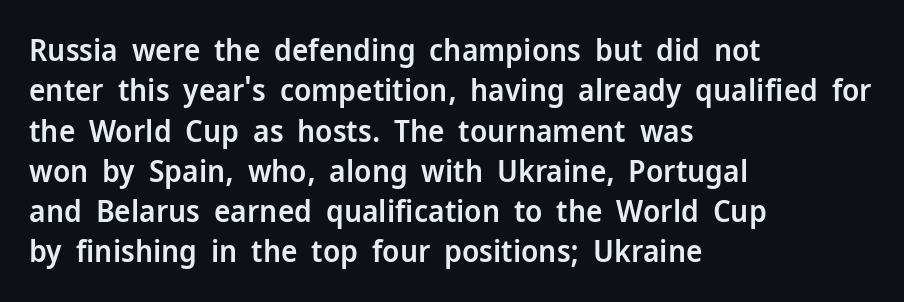
The image shows 31 px semibold sans-serif type, upright; set left-aligned, normal line spacing (1.3x), normal letter spacing, not underlined; low stroke contrast and a medium x-height.
